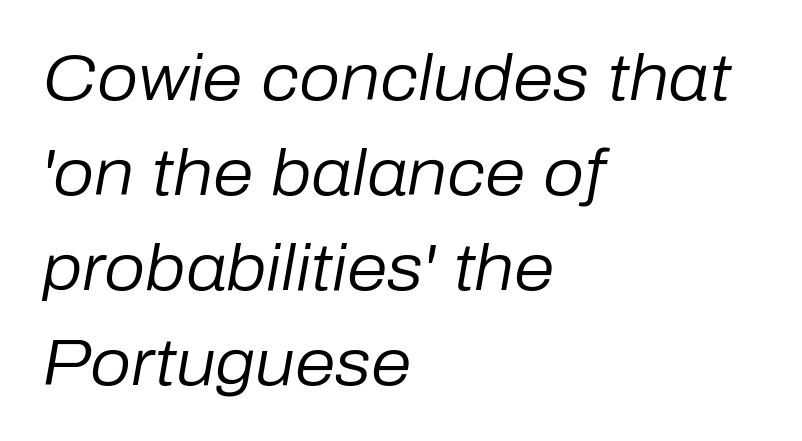
Q: Is the text bold? A: No.
Q: Is the text italic (slanted)? A: Yes, it leans right by about 10 degrees.
Q: Is the text underlined? A: No.
Q: How is the paragraph aligned? A: Left-aligned.
Q: Is the spacing between letters normal or unusually wide? A: Normal.
Q: Is the spacing between lines tight, normal or loose? A: Normal.
Q: Width (condensed, normal, or wide)? A: Normal.
Q: Stroke contrast? A: Low.
Q: x-height? A: Medium.
Q: Monospaced? A: No.
